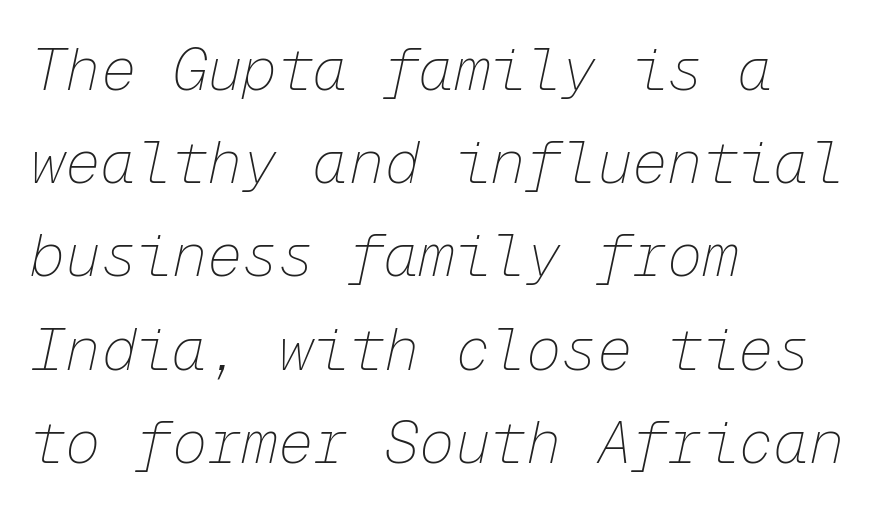
{"italic": "yes", "lean": "right", "slant_degrees": 12, "bold": "no", "weight": "thin", "width": "normal", "stroke_contrast": "low", "x_height": "medium", "monospaced": "yes", "underline": "no", "align": "left", "line_spacing": "normal", "line_spacing_ratio": 1.58, "letter_spacing": "normal", "letter_spacing_em": 0.0, "glyph_px": 59}
